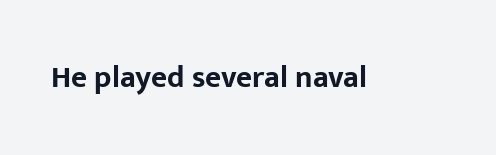
Q: Is the text bold? A: Yes.
Q: Is the text italic (slanted)? A: No, it is upright.
Q: Is the typeface a serif or a sans-serif typeface? A: Sans-serif.
Q: Is the text underlined? A: No.
Q: Is the spacing between letters normal or unusually wide? A: Normal.
Q: Width (condensed, normal, or wide)? A: Normal.
Q: Stroke contrast? A: Low.
Q: x-height? A: Medium.
Q: Monospaced? A: No.
